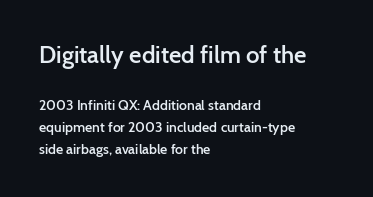
Q: Is the text bold? A: Semi-bold.
Q: Is the text italic (slanted)? A: No, it is upright.
Q: Is the text underlined? A: No.
Q: How is the paragraph aligned? A: Left-aligned.
Q: Is the spacing between letters normal or unusually wide? A: Normal.
Q: Is the spacing between lines tight, normal or loose? A: Normal.
Q: Which block of text is set in a larger size, the first (top) or the second (bottom)? A: The first (top) one.
